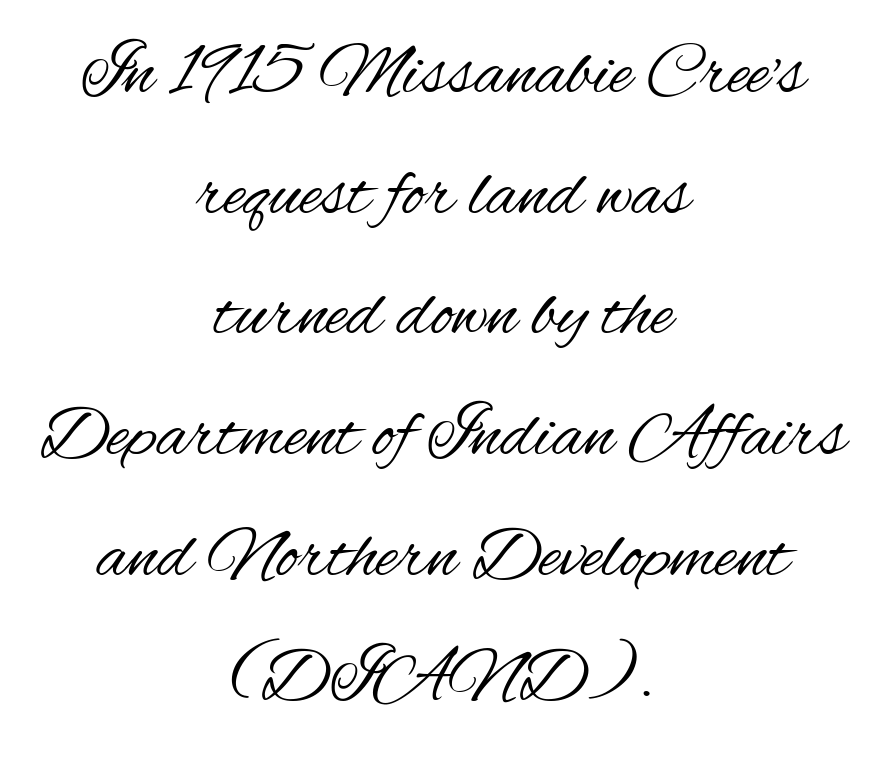
Successive baselines arrive at the customary interval. The passage is arranged like a title page — every line centered. Here the glyphs are tracked normally, forming tight word shapes.
